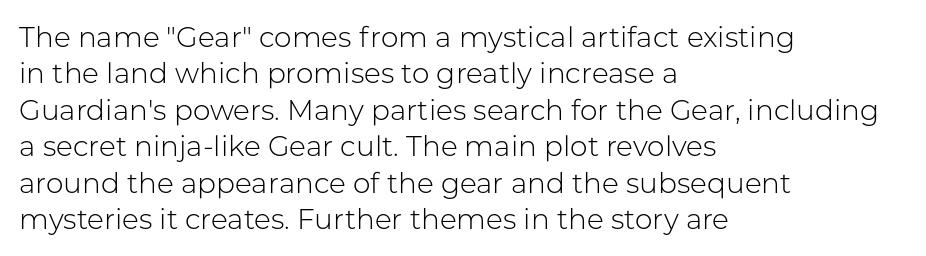
The image shows 28 px light sans-serif type, upright; set left-aligned, normal line spacing (1.3x), normal letter spacing, not underlined; low stroke contrast and a medium x-height.
